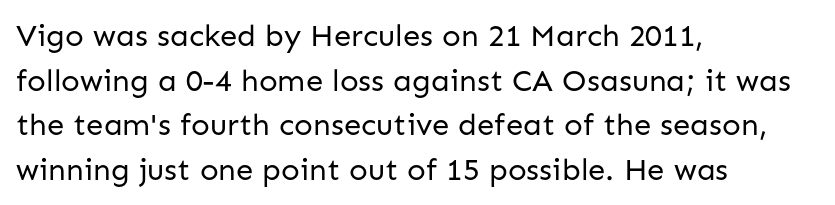
The image shows 31 px regular-weight sans-serif type, upright; set left-aligned, normal line spacing (1.44x), normal letter spacing, not underlined; low stroke contrast and a medium x-height.
